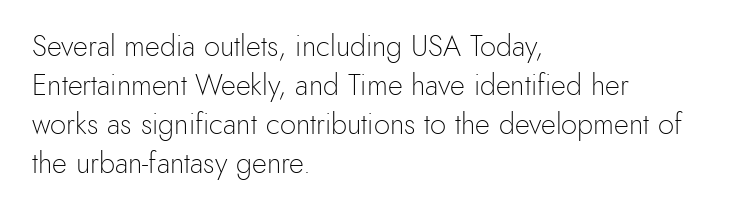
Q: Is the text bold? A: No.
Q: Is the text italic (slanted)? A: No, it is upright.
Q: Is the typeface a serif or a sans-serif typeface? A: Sans-serif.
Q: Is the text underlined? A: No.
Q: How is the paragraph aligned? A: Left-aligned.
Q: Is the spacing between letters normal or unusually wide? A: Normal.
Q: Is the spacing between lines tight, normal or loose? A: Normal.
Q: Width (condensed, normal, or wide)? A: Normal.
Q: x-height? A: Small.
Q: Monospaced? A: No.
